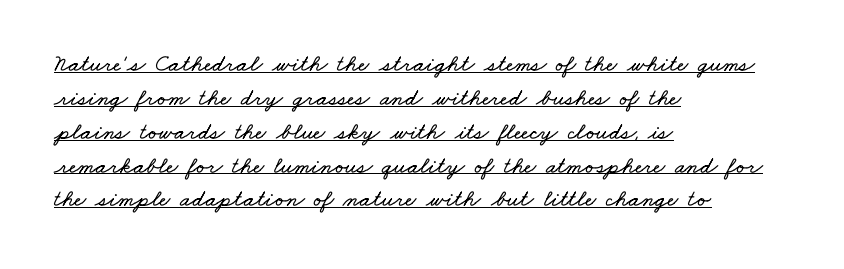
The image shows 24 px text type; set left-aligned, normal line spacing (1.41x), normal letter spacing, underlined.
